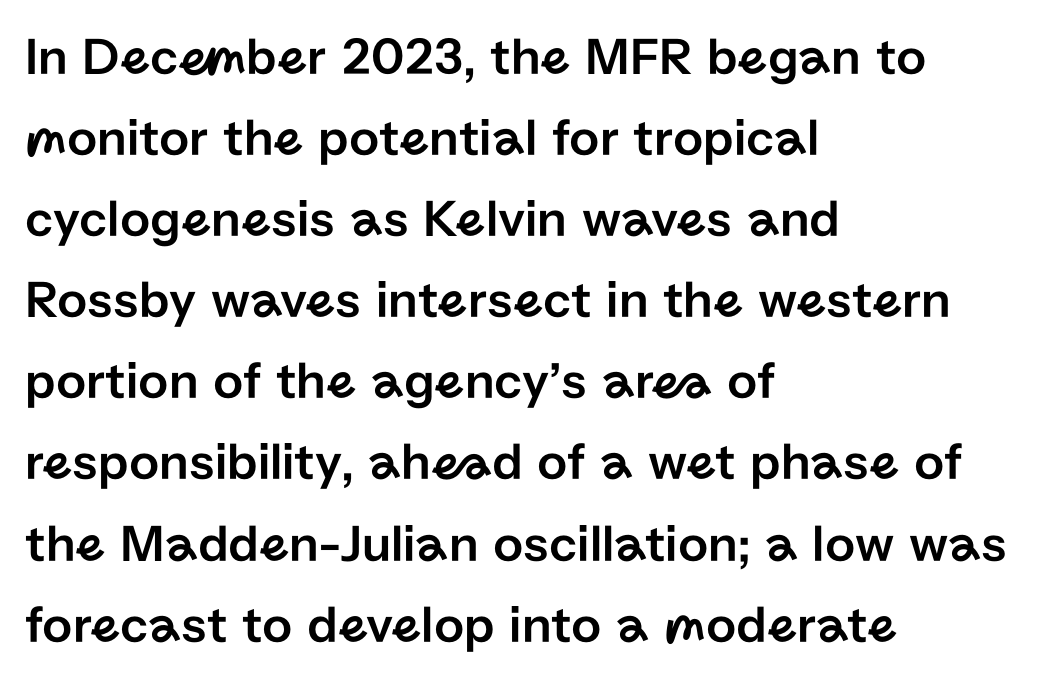
Q: Is the text italic (slanted)? A: No, it is upright.
Q: Is the typeface a serif or a sans-serif typeface? A: Sans-serif.
Q: Is the text underlined? A: No.
Q: How is the paragraph aligned? A: Left-aligned.
Q: Is the spacing between letters normal or unusually wide? A: Normal.
Q: Is the spacing between lines tight, normal or loose? A: Normal.
Q: Width (condensed, normal, or wide)? A: Normal.
Q: Stroke contrast? A: Low.
Q: x-height? A: Medium.
Q: Monospaced? A: No.
